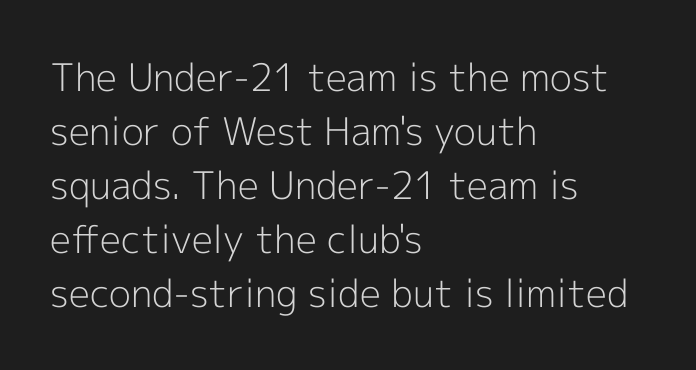
{"serif": "no", "italic": "no", "bold": "no", "weight": "light", "width": "normal", "x_height": "medium", "monospaced": "no", "underline": "no", "align": "left", "line_spacing": "normal", "line_spacing_ratio": 1.42, "letter_spacing": "normal", "letter_spacing_em": 0.0, "glyph_px": 38}
